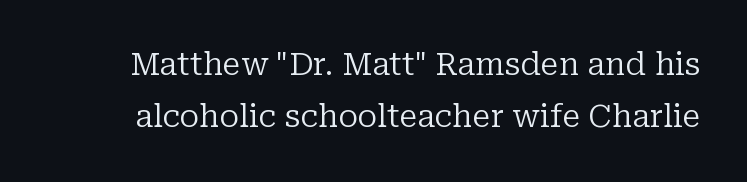
The image shows 31 px regular-weight serif type, upright; set normal line spacing (1.69x), normal letter spacing, not underlined; low stroke contrast and a medium x-height.
